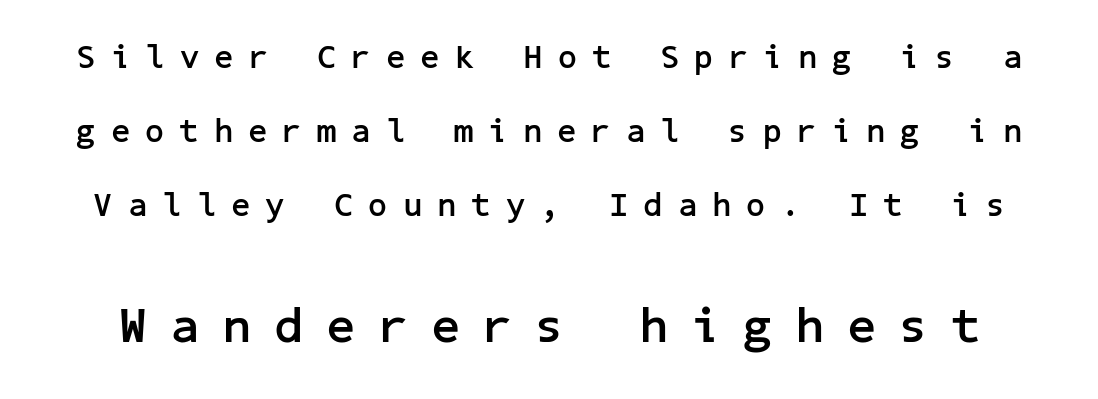
Q: Is the text bold? A: Yes.
Q: Is the text italic (slanted)? A: No, it is upright.
Q: Is the typeface a serif or a sans-serif typeface? A: Sans-serif.
Q: Is the text underlined? A: No.
Q: Is the spacing between letters normal or unusually wide? A: Unusually wide.
Q: Is the spacing between lines tight, normal or loose? A: Loose.
Q: Which block of text is set in a larger size, the first (top) or the second (bottom)? A: The second (bottom) one.
Q: Width (condensed, normal, or wide)? A: Normal.
Q: Stroke contrast? A: Low.
Q: x-height? A: Medium.
